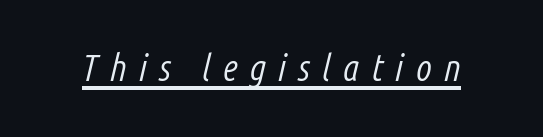
Q: Is the text bold? A: No.
Q: Is the text italic (slanted)? A: Yes, it leans right by about 14 degrees.
Q: Is the text underlined? A: Yes.
Q: Is the spacing between letters normal or unusually wide? A: Unusually wide.
Q: Width (condensed, normal, or wide)? A: Condensed.
Q: Stroke contrast? A: Low.
Q: x-height? A: Medium.
Q: Monospaced? A: No.
